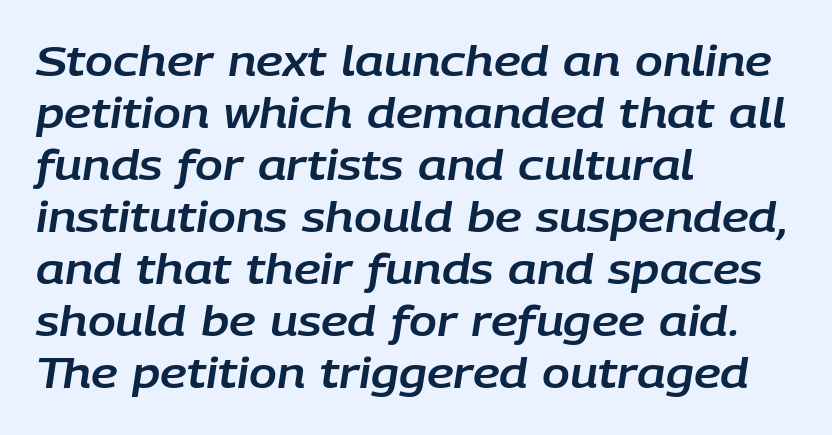
Rendered with sloped, italic letterforms. Is this a fixed-width face? No — the glyphs have proportional, varying widths. Here the glyphs are tracked normally, forming tight word shapes. Bare-footed words on every line.
